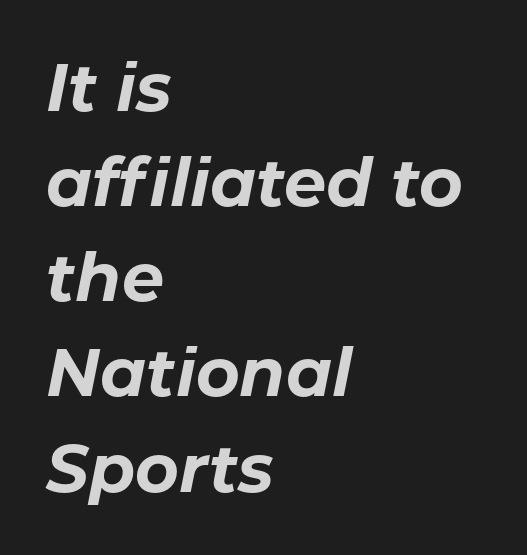
Q: Is the text bold? A: Yes.
Q: Is the text italic (slanted)? A: Yes, it leans right by about 11 degrees.
Q: Is the text underlined? A: No.
Q: How is the paragraph aligned? A: Left-aligned.
Q: Is the spacing between letters normal or unusually wide? A: Normal.
Q: Is the spacing between lines tight, normal or loose? A: Normal.
Q: Width (condensed, normal, or wide)? A: Normal.
Q: Stroke contrast? A: Low.
Q: x-height? A: Medium.
Q: Monospaced? A: No.
